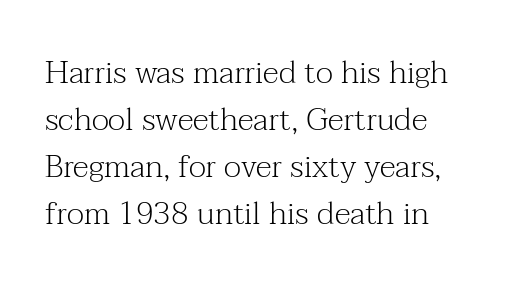
{"serif": "yes", "italic": "no", "bold": "no", "weight": "light", "width": "normal", "stroke_contrast": "medium", "x_height": "medium", "monospaced": "no", "underline": "no", "line_spacing": "normal", "line_spacing_ratio": 1.47, "letter_spacing": "normal", "letter_spacing_em": 0.0, "glyph_px": 32}
